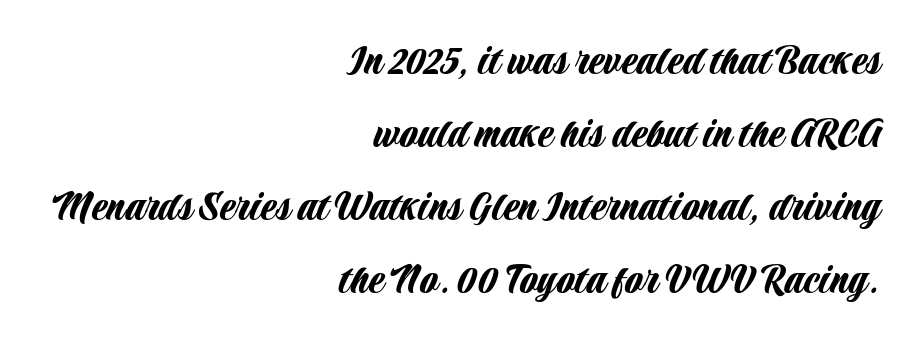
The image shows 46 px condensed sans-serif type; set right-aligned, normal line spacing (1.59x), normal letter spacing, not underlined; low stroke contrast and a large x-height.
